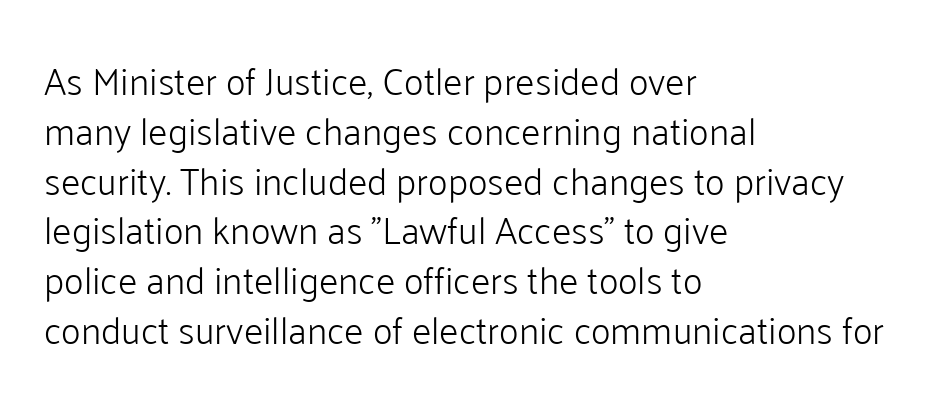
Q: Is the text bold? A: No.
Q: Is the text italic (slanted)? A: No, it is upright.
Q: Is the typeface a serif or a sans-serif typeface? A: Sans-serif.
Q: Is the text underlined? A: No.
Q: How is the paragraph aligned? A: Left-aligned.
Q: Is the spacing between letters normal or unusually wide? A: Normal.
Q: Is the spacing between lines tight, normal or loose? A: Normal.
Q: Width (condensed, normal, or wide)? A: Normal.
Q: Stroke contrast? A: Low.
Q: x-height? A: Medium.
Q: Monospaced? A: No.
